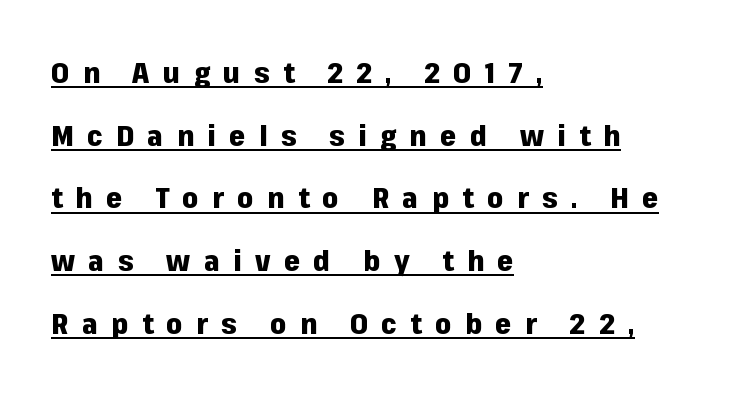
The image shows 29 px heavy sans-serif type, upright; set left-aligned, loose line spacing (2.16x), unusually wide letter spacing (+0.46 em), underlined; low stroke contrast and a medium x-height.
